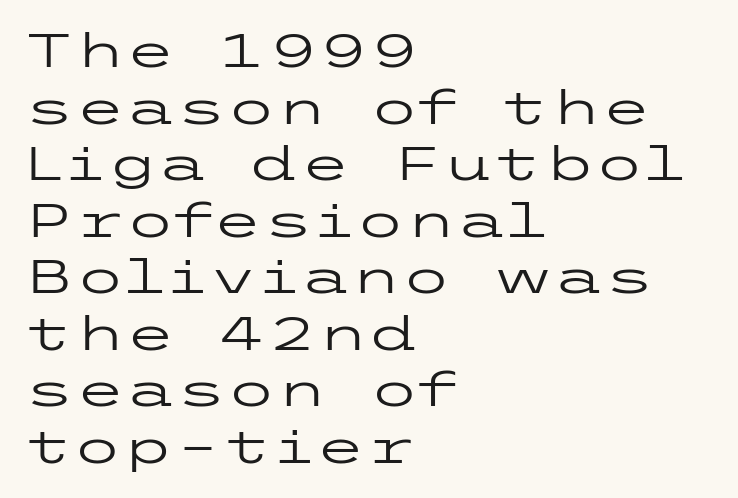
{"serif": "no", "italic": "no", "bold": "no", "weight": "regular", "width": "wide", "stroke_contrast": "low", "x_height": "medium", "underline": "no", "align": "left", "line_spacing_ratio": 1.23, "letter_spacing": "normal", "letter_spacing_em": 0.0, "glyph_px": 46}
